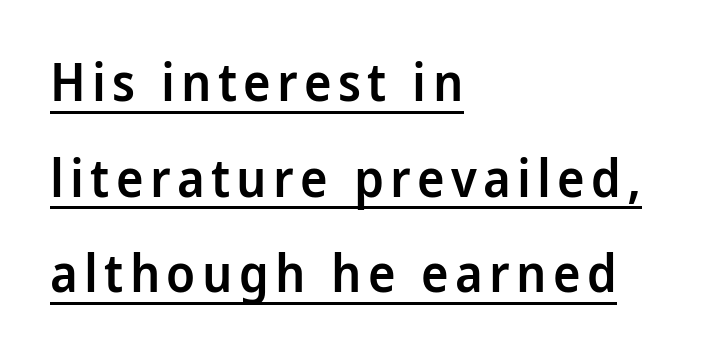
Each letter keeps its own natural width here, so spacing adapts to shape. On the weight axis this lands at semibold, roughly 600. A typographer would call this underscored text. Casual observation: everything's shoved over to the left.
